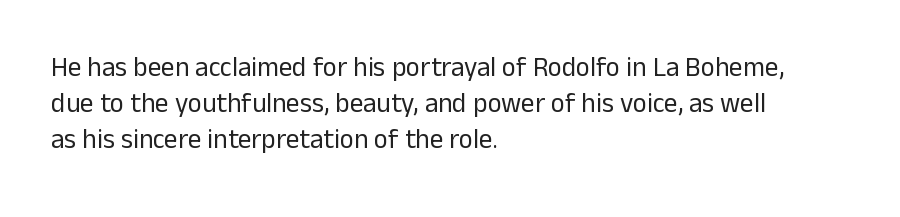
Q: Is the text bold? A: No.
Q: Is the text italic (slanted)? A: No, it is upright.
Q: Is the text underlined? A: No.
Q: How is the paragraph aligned? A: Left-aligned.
Q: Is the spacing between letters normal or unusually wide? A: Normal.
Q: Is the spacing between lines tight, normal or loose? A: Normal.
